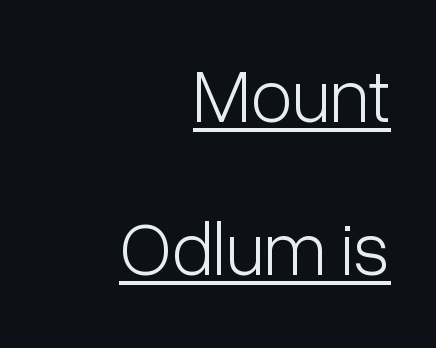
{"serif": "no", "italic": "no", "bold": "no", "weight": "light", "width": "condensed", "stroke_contrast": "low", "x_height": "medium", "monospaced": "no", "underline": "yes", "align": "right", "line_spacing": "loose", "line_spacing_ratio": 2.01, "letter_spacing": "normal", "letter_spacing_em": 0.0, "glyph_px": 76}
